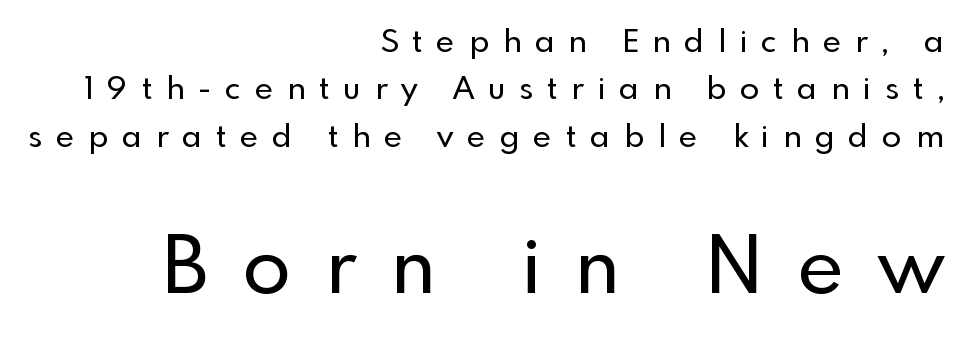
{"serif": "no", "italic": "no", "width": "normal", "x_height": "small", "monospaced": "no", "underline": "no", "align": "right", "line_spacing": "normal", "line_spacing_ratio": 1.48, "letter_spacing": "wide", "letter_spacing_em": 0.43, "larger_block": "second", "size_ratio": 2.47, "glyph_px": 79}
